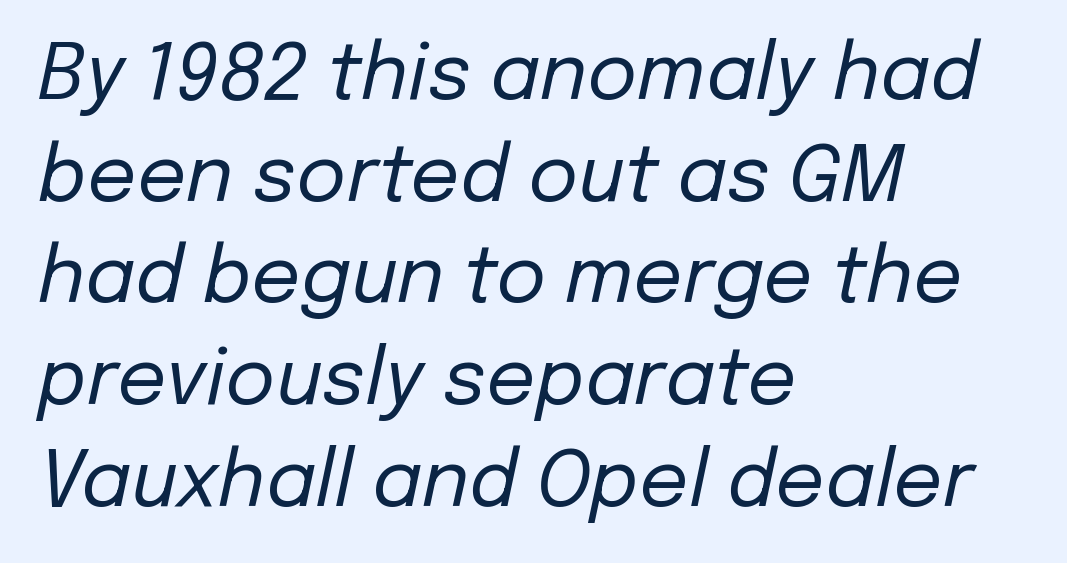
Which margin do the lines hug? The left one — the right edge is uneven. The passage shown is typed in a proportional face where columns would drift. Summary of weight: not heavy and not bold. Underlining? Definitely not there. Vertical spacing — default.
